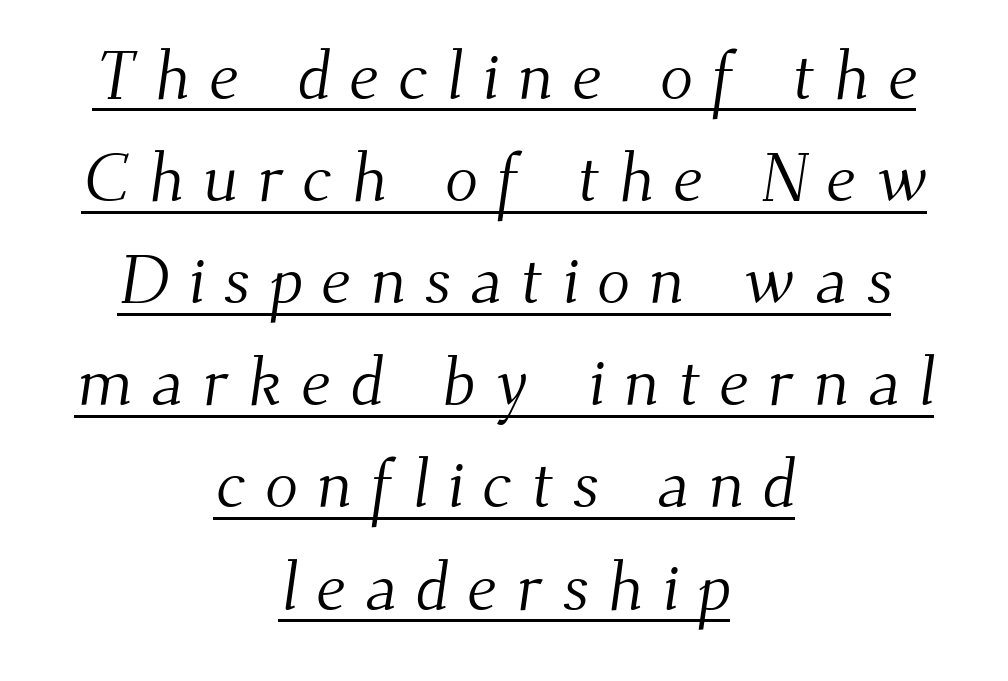
Note the varied advance widths — an 'i' is clearly narrower than an 'm'. The line-height multiplier appears to be the usual default. No heavy texture on the line: the type isn't bold. In terms of letterform style, serifs are clearly present.
